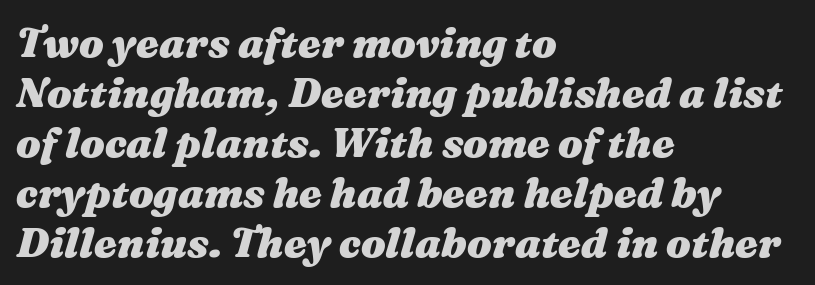
{"italic": "yes", "lean": "right", "slant_degrees": 16, "bold": "yes", "weight": "heavy", "width": "wide", "stroke_contrast": "medium", "x_height": "medium", "monospaced": "no", "underline": "no", "align": "left", "line_spacing_ratio": 1.22, "letter_spacing": "normal", "letter_spacing_em": 0.0, "glyph_px": 41}
